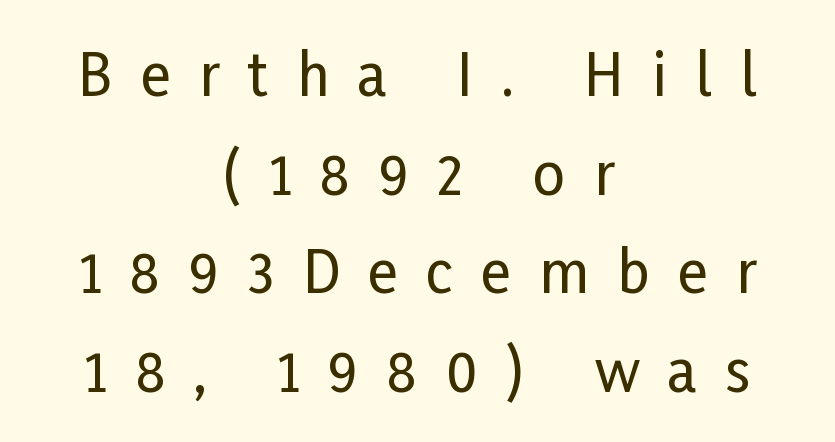
The image shows 57 px condensed sans-serif type, upright; set centered, line spacing 1.73x, unusually wide letter spacing (+0.5 em), not underlined; low stroke contrast and a medium x-height.
